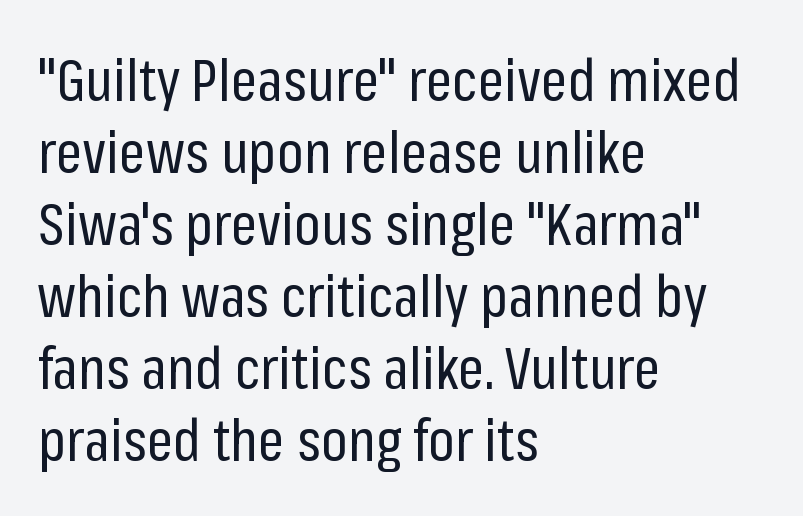
Only glyphs here, with clear space below each row. Here the designer chose a conventional face with non-uniform glyph widths. No chunkiness to these letters — they're not bold. Is there any slant? The stems are plumb.
